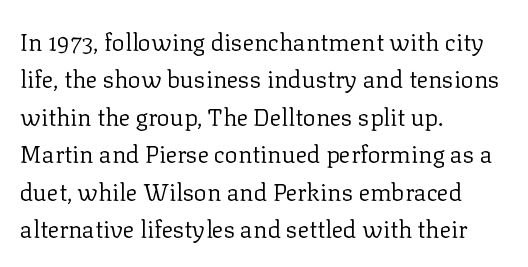
{"italic": "no", "bold": "no", "underline": "no", "align": "left", "line_spacing": "normal", "line_spacing_ratio": 1.56, "letter_spacing": "normal", "letter_spacing_em": 0.0, "glyph_px": 24}
